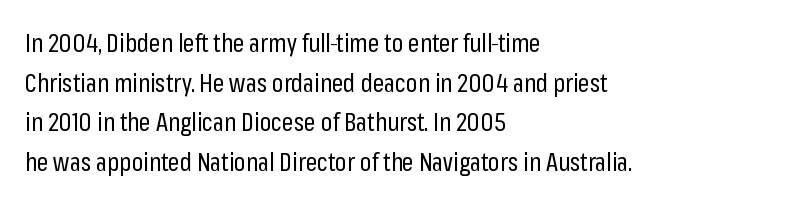
No italicization has been applied; the sample stays upright. Which margin do the lines hug? The left one — the right edge is uneven. Interline gaps are of average width in this sample. Descender tails drop into unmarked territory.
